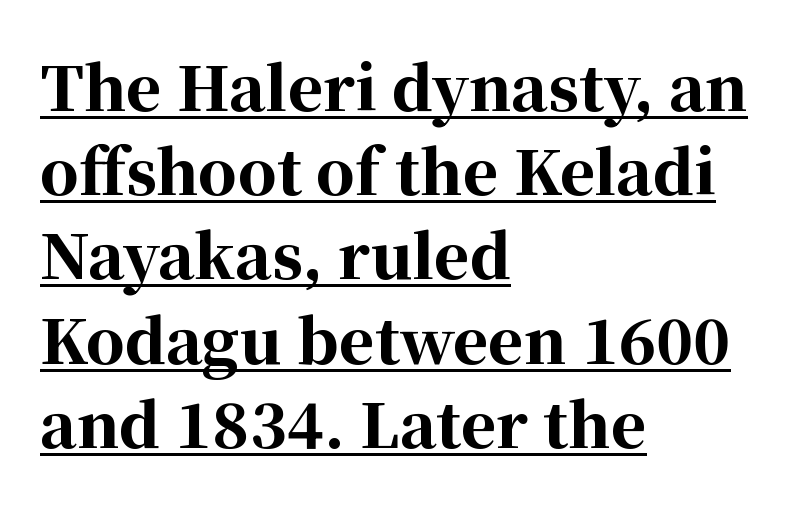
Posture: vertical. The lines sit at an ordinary, default distance from one another. A dark, heavy texture on the line: the type is bold. Tracking here is standard; glyphs follow each other at the usual distance.
